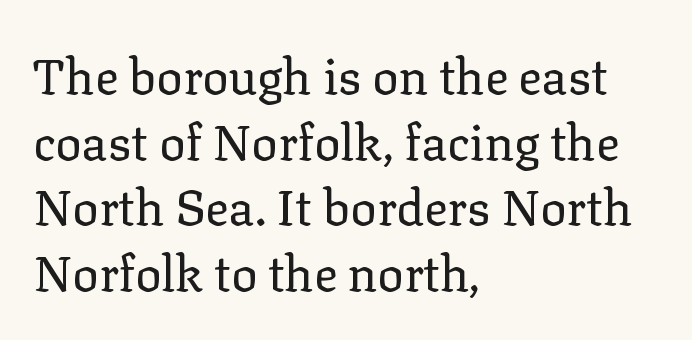
Q: Is the text bold? A: No.
Q: Is the text italic (slanted)? A: No, it is upright.
Q: Is the typeface a serif or a sans-serif typeface? A: Serif.
Q: Is the text underlined? A: No.
Q: How is the paragraph aligned? A: Left-aligned.
Q: Is the spacing between letters normal or unusually wide? A: Normal.
Q: Is the spacing between lines tight, normal or loose? A: Normal.
Q: Width (condensed, normal, or wide)? A: Normal.
Q: Stroke contrast? A: Low.
Q: x-height? A: Medium.
Q: Monospaced? A: No.
